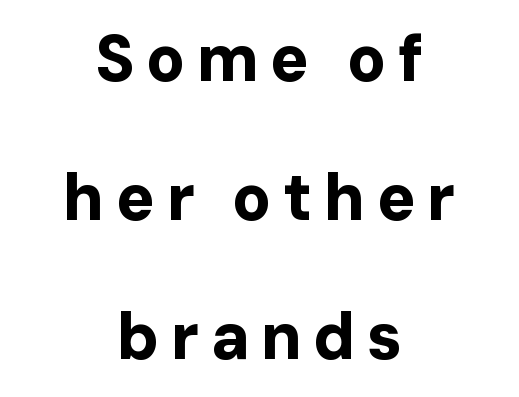
Upright lettering throughout. This sample uses a sans-serif face. A typesetter would call this leading open, well beyond the default. If you folded the block vertically in half, each line would mirror itself in length. The rendering uses natural spacing where letterforms have individual widths. Underline: absent.
